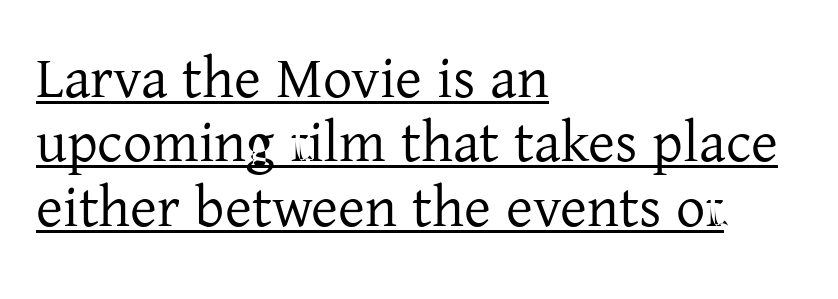
{"serif": "yes", "italic": "no", "bold": "no", "weight": "regular", "width": "normal", "stroke_contrast": "low", "x_height": "medium", "monospaced": "no", "underline": "yes", "align": "left", "line_spacing": "tight", "line_spacing_ratio": 1.11, "letter_spacing": "normal", "letter_spacing_em": 0.0, "glyph_px": 58}
